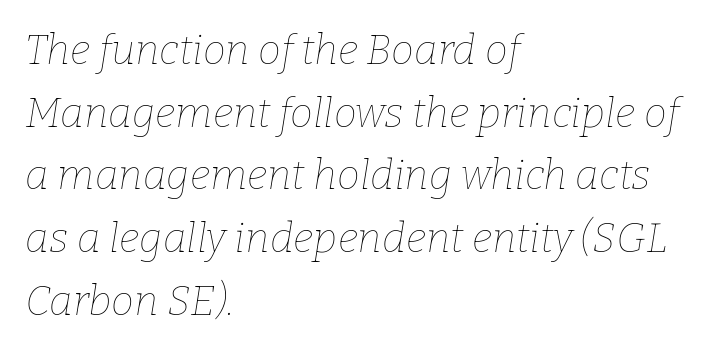
Q: Is the text bold? A: No.
Q: Is the text italic (slanted)? A: Yes, it leans right by about 9 degrees.
Q: Is the text underlined? A: No.
Q: How is the paragraph aligned? A: Left-aligned.
Q: Is the spacing between letters normal or unusually wide? A: Normal.
Q: Is the spacing between lines tight, normal or loose? A: Normal.
Q: Width (condensed, normal, or wide)? A: Normal.
Q: Stroke contrast? A: Low.
Q: x-height? A: Medium.
Q: Monospaced? A: No.
